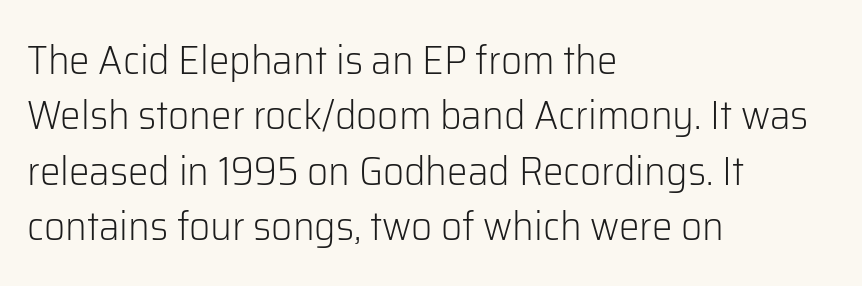
Q: Is the text bold? A: No.
Q: Is the text italic (slanted)? A: No, it is upright.
Q: Is the typeface a serif or a sans-serif typeface? A: Sans-serif.
Q: Is the text underlined? A: No.
Q: How is the paragraph aligned? A: Left-aligned.
Q: Is the spacing between letters normal or unusually wide? A: Normal.
Q: Is the spacing between lines tight, normal or loose? A: Normal.
Q: Width (condensed, normal, or wide)? A: Normal.
Q: Stroke contrast? A: Low.
Q: x-height? A: Medium.
Q: Monospaced? A: No.
